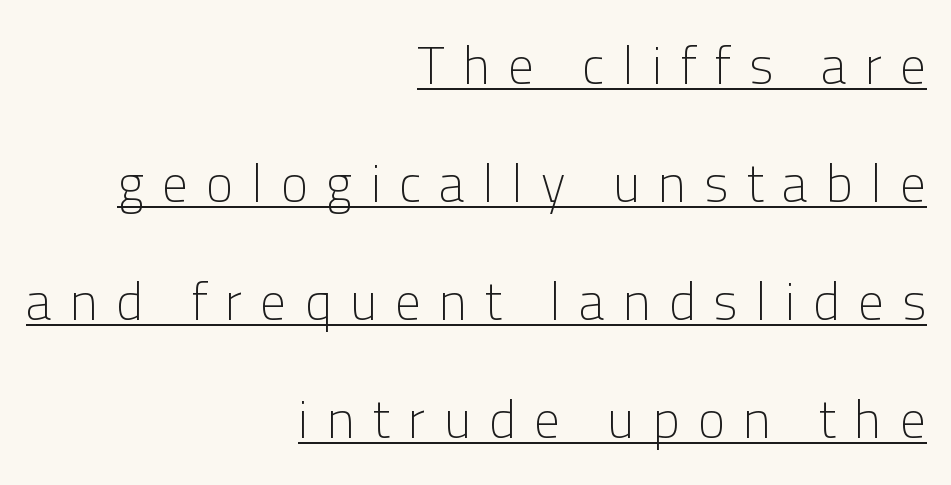
{"serif": "no", "italic": "no", "bold": "no", "weight": "light", "width": "normal", "stroke_contrast": "low", "x_height": "medium", "monospaced": "no", "underline": "yes", "align": "right", "line_spacing": "loose", "line_spacing_ratio": 2.27, "letter_spacing": "wide", "letter_spacing_em": 0.35, "glyph_px": 52}
